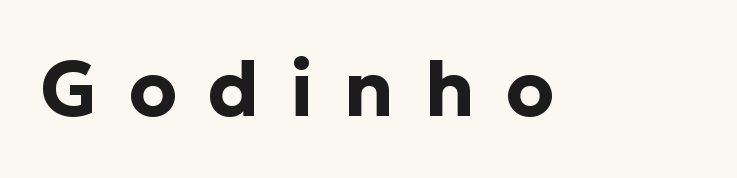
{"serif": "no", "italic": "no", "bold": "yes", "weight": "bold", "width": "normal", "stroke_contrast": "low", "x_height": "medium", "monospaced": "no", "underline": "no", "letter_spacing": "wide", "letter_spacing_em": 0.4, "glyph_px": 77}
